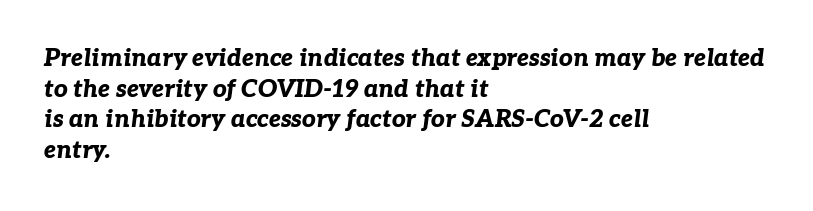
The compositor pushed each line to the left boundary. Each word holds together tightly as a unit, with standard inter-letter gaps. The glyphs have the mass of a bold cut. The whole block is typeset with a tilt. A normal amount of white space separates one row of letters from the next. Lines of text with bare space underneath.
